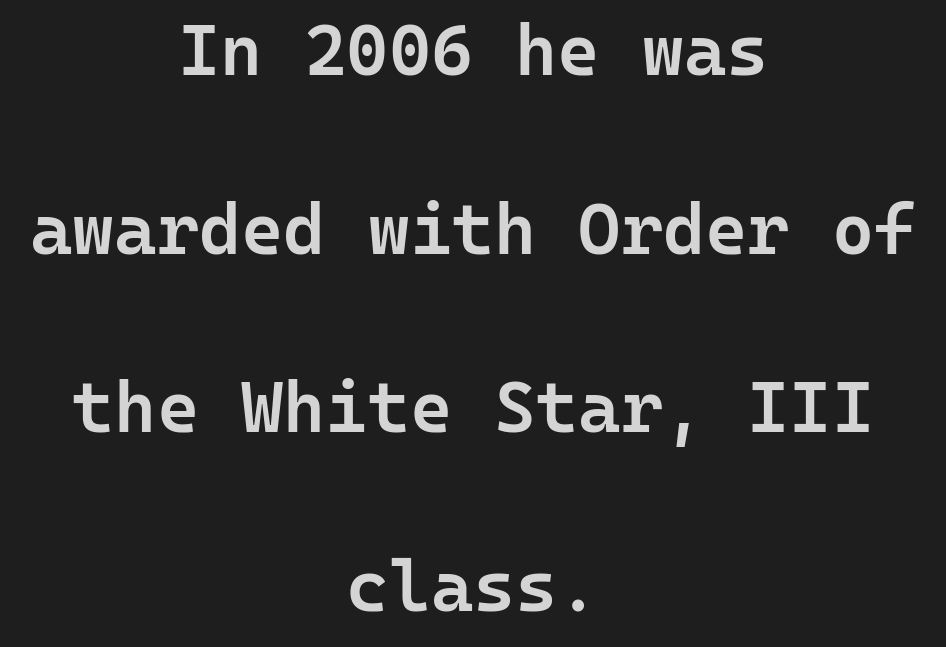
Q: Is the text bold? A: Semi-bold.
Q: Is the text italic (slanted)? A: No, it is upright.
Q: Is the typeface a serif or a sans-serif typeface? A: Sans-serif.
Q: Is the text underlined? A: No.
Q: How is the paragraph aligned? A: Centered.
Q: Is the spacing between letters normal or unusually wide? A: Normal.
Q: Is the spacing between lines tight, normal or loose? A: Loose.
Q: Width (condensed, normal, or wide)? A: Normal.
Q: Stroke contrast? A: Low.
Q: x-height? A: Medium.
Q: Monospaced? A: Yes.
